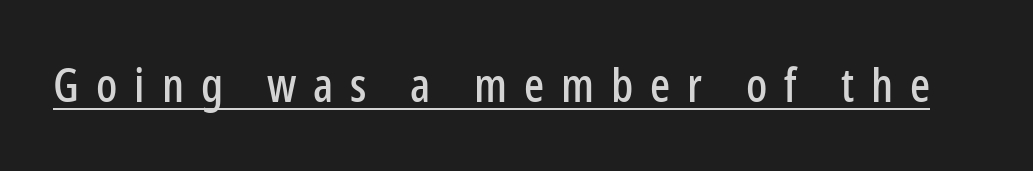
The image shows 47 px condensed sans-serif type, upright; set unusually wide letter spacing (+0.36 em), underlined; low stroke contrast and a medium x-height.
